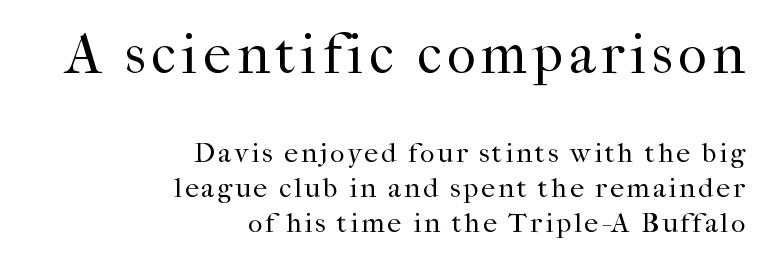
Bold? No — there's no thickening of the strokes. A typesetter would call this proportional, since set widths differ per character. Typeset ragged left — the right edge is the straight one. The characters display serif detailing at their extremities. Lines of text with bare space underneath. Horizontal bands of white between lines are of average thickness.
